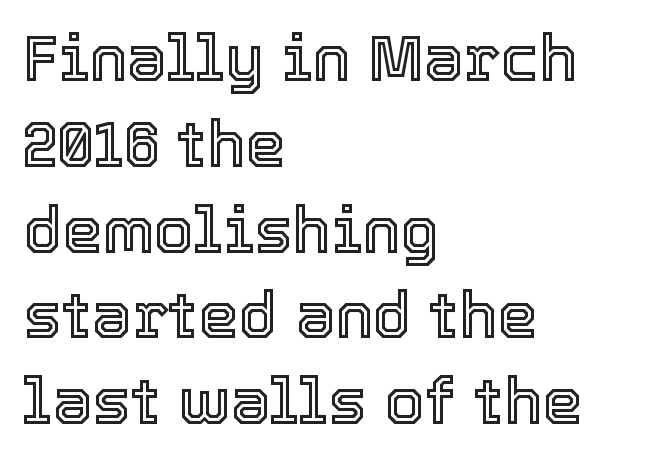
The image shows 64 px text type, upright; set left-aligned, normal line spacing (1.34x), normal letter spacing, not underlined; a medium x-height.
